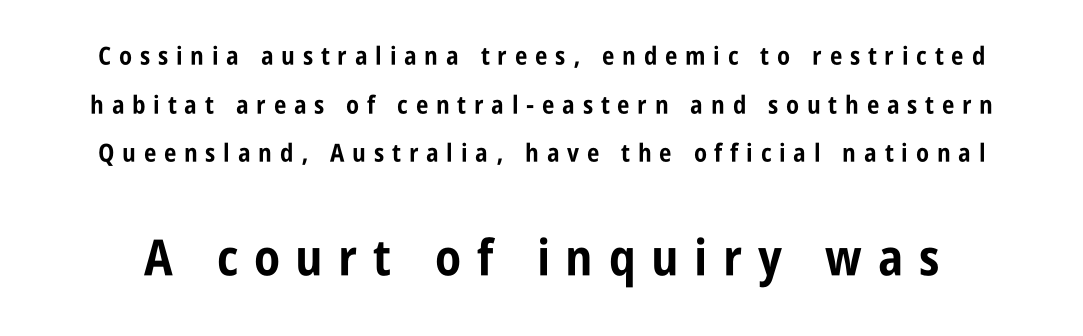
The image shows 50 px bold, condensed sans-serif type, upright; set loose line spacing (1.95x), unusually wide letter spacing (+0.31 em), not underlined; the second (bottom) block is 2.0x larger; low stroke contrast and a large x-height.
